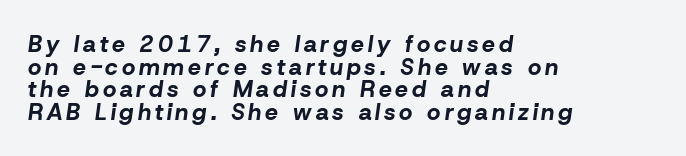
Is the block centered? No — it sits flush against the left margin. The passage shown is not underscored anywhere. Emphasis-style slanted type is in use. The passage shown is emphatically bold. Vertically, the passage feels compressed, each row crowding the next.
